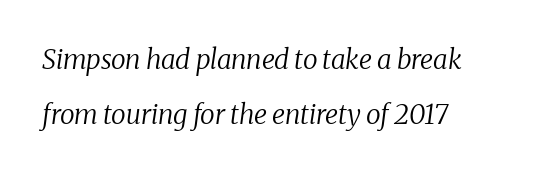
Airy leading. Compared with a typical body face, this is equally light or lighter still. Yep, that's italic — everything's leaning. Short and long lines alike share a common starting point at left. The horizontal fit of the characters is conventional and even. The strip under each line holds only bare page.
